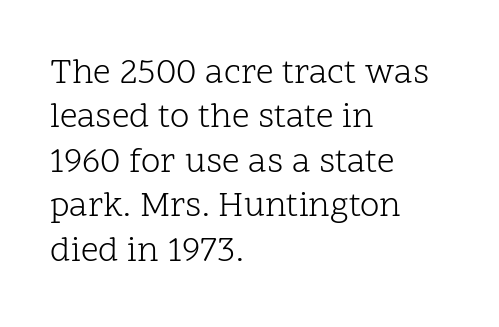
Notice how descenders clear the ascenders below comfortably — that's standard leading. The rendering uses natural spacing where letterforms have individual widths. Italic? Not at all — the glyphs are vertical. The tracking reads as untouched default to a designer's eye.
